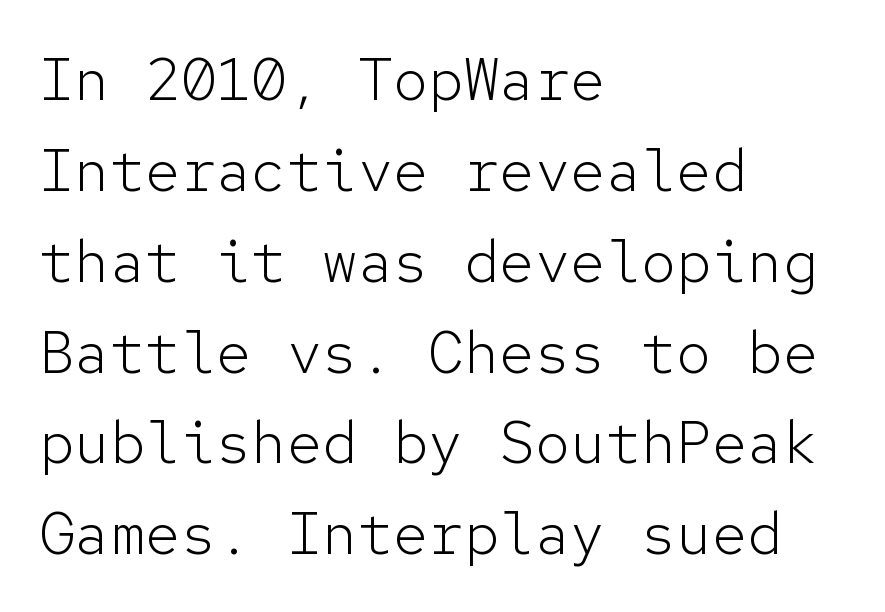
The image shows 59 px light sans-serif type, upright, monospaced; set left-aligned, normal line spacing (1.54x), normal letter spacing, not underlined; low stroke contrast and a medium x-height.
